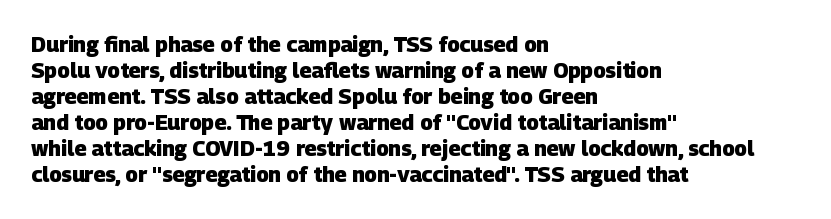
The image shows 21 px bold type; set left-aligned, line spacing 1.24x, normal letter spacing, not underlined.
